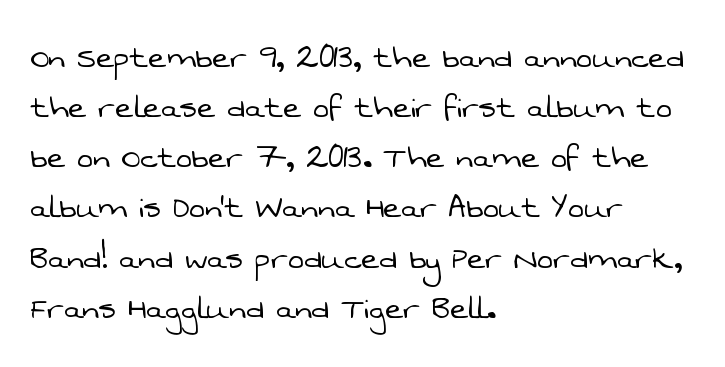
{"serif": "no", "bold": "no", "weight": "light", "width": "normal", "stroke_contrast": "low", "x_height": "medium", "monospaced": "no", "underline": "no", "align": "left", "line_spacing": "normal", "line_spacing_ratio": 1.32, "letter_spacing": "normal", "letter_spacing_em": 0.0, "glyph_px": 38}
